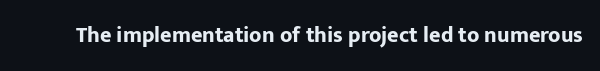
The image shows 22 px bold type, upright; set normal letter spacing, not underlined.
